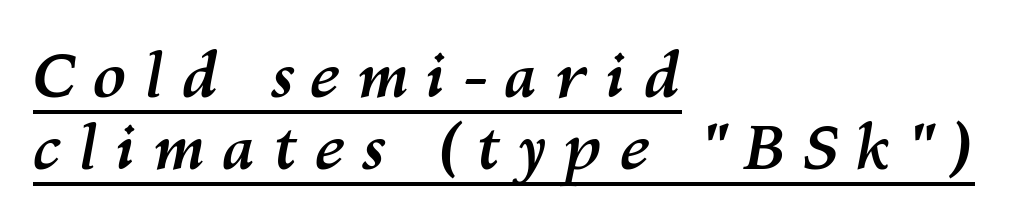
This rendering uses left alignment, leaving the right contour irregular. A full-strength bold gives these letters their thick strokes. A typesetter would call this heavily tracked-out type. Quick note: underline on. A typesetter would call this proportional, since set widths differ per character. Quick note: italic.
